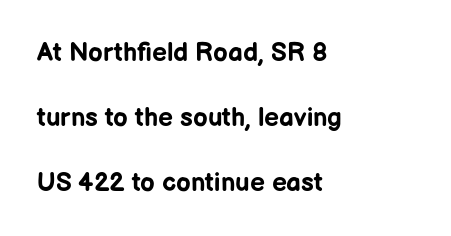
{"italic": "no", "bold": "yes", "underline": "no", "align": "left", "line_spacing": "loose", "line_spacing_ratio": 2.5, "letter_spacing": "normal", "letter_spacing_em": 0.0, "glyph_px": 26}
